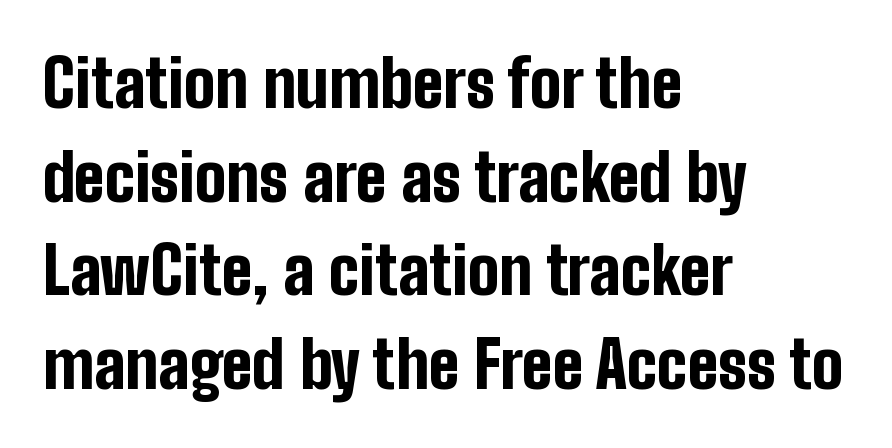
The image shows 66 px bold, condensed sans-serif type, upright; set left-aligned, normal line spacing (1.42x), normal letter spacing, not underlined; low stroke contrast and a medium x-height.
